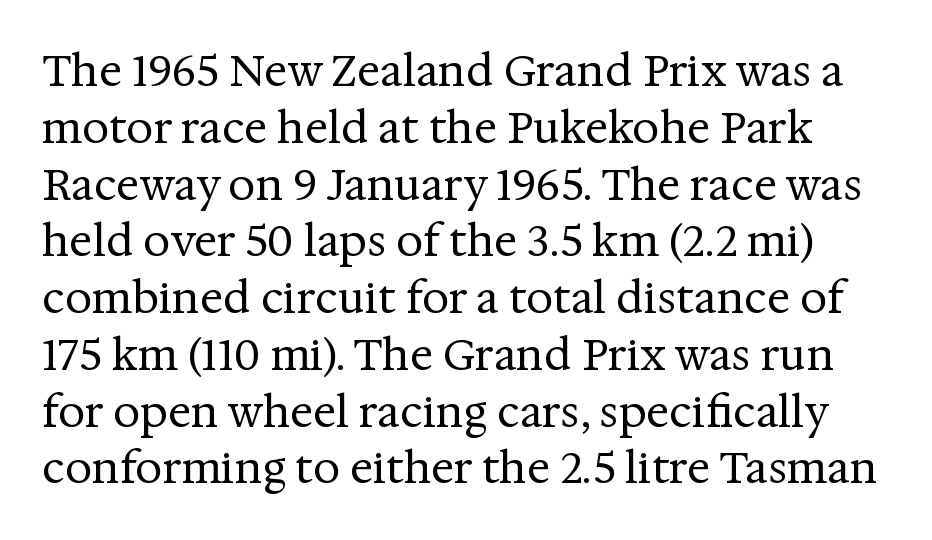
The words here are not underlined. This block has exactly the height ordinary leading produces. These lines keep a tight, regular rhythm from letter to letter. The letters advance in unequal steps, a hallmark of proportional type. Is this a sans? No — the strokes have serifs. A typesetter would mark this as roman, not italic.
